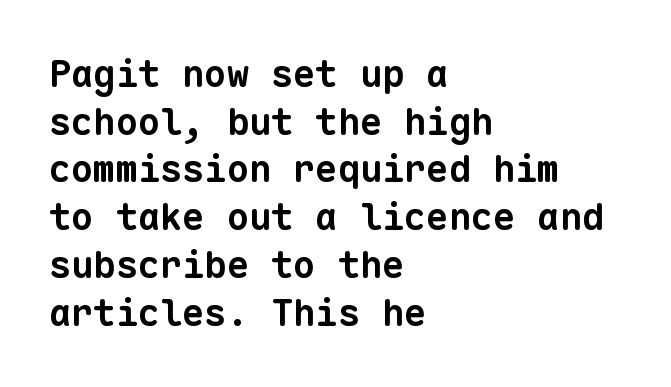
Fixed-width glyphs throughout — classic coding-font behaviour. This sample is left-justified, so line endings fall wherever the words run out. Descenders hang freely into open space. Stroke terminals: plain, sans-serif. The rendering uses a bold face; every stroke is thick and dark. Default kerning and tracking; the words read as compact shapes.
